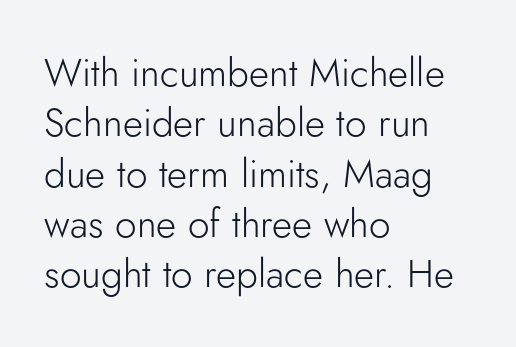
Q: Is the text bold? A: No.
Q: Is the text italic (slanted)? A: No, it is upright.
Q: Is the typeface a serif or a sans-serif typeface? A: Sans-serif.
Q: Is the text underlined? A: No.
Q: How is the paragraph aligned? A: Left-aligned.
Q: Is the spacing between letters normal or unusually wide? A: Normal.
Q: Is the spacing between lines tight, normal or loose? A: Normal.
Q: Width (condensed, normal, or wide)? A: Normal.
Q: Stroke contrast? A: Low.
Q: x-height? A: Small.
Q: Monospaced? A: No.
